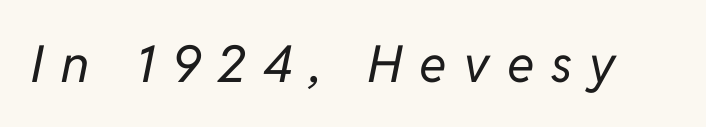
The gap between lines stays unmarked. Is the letter spacing exaggerated? Yes — the characters are pushed far apart. Summary of weight: not heavy and not bold. Rendered with sloped, italic letterforms.
